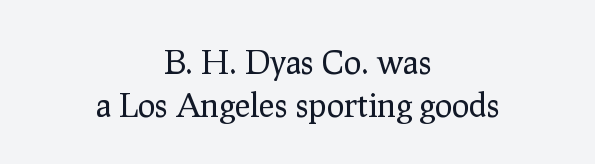
Check under the words: just untouched page. Observe the ordinary spacing: letters are neighbours, not strangers. No heavy texture on the line: the type isn't bold. Is the block centered? Yes — each line is placed symmetrically about the middle. Are there feet on the stems? There are — it's a serif. Is this a fixed-width face? No — the glyphs have proportional, varying widths.
